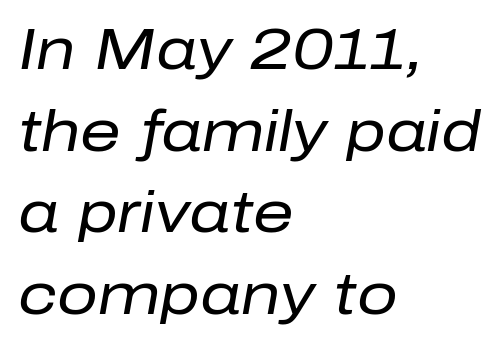
{"italic": "yes", "lean": "right", "slant_degrees": 10, "bold": "no", "weight": "regular", "width": "normal", "stroke_contrast": "low", "x_height": "medium", "monospaced": "no", "underline": "no", "align": "left", "line_spacing": "normal", "line_spacing_ratio": 1.43, "letter_spacing": "normal", "letter_spacing_em": 0.0, "glyph_px": 57}
